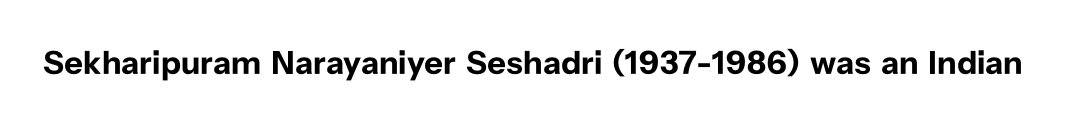
{"serif": "no", "italic": "no", "bold": "yes", "weight": "bold", "width": "normal", "stroke_contrast": "low", "x_height": "medium", "monospaced": "no", "underline": "no", "letter_spacing": "normal", "letter_spacing_em": 0.0, "glyph_px": 33}
